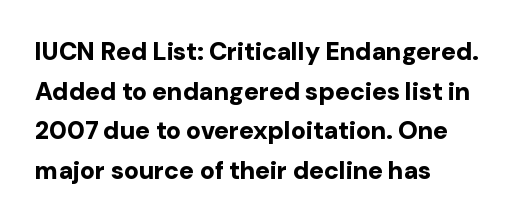
The image shows 25 px bold type, upright; set left-aligned, normal line spacing (1.59x), normal letter spacing, not underlined.
